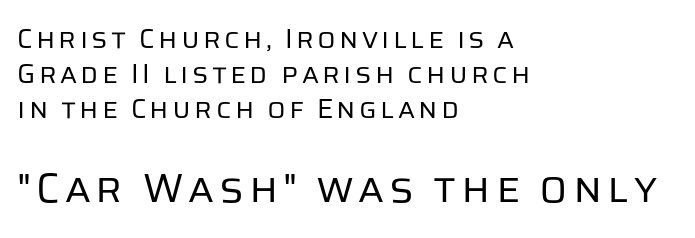
{"serif": "no", "italic": "no", "bold": "no", "weight": "regular", "width": "normal", "stroke_contrast": "low", "x_height": "large", "monospaced": "no", "underline": "no", "align": "left", "line_spacing": "normal", "line_spacing_ratio": 1.3, "larger_block": "second", "size_ratio": 1.52, "glyph_px": 41}
